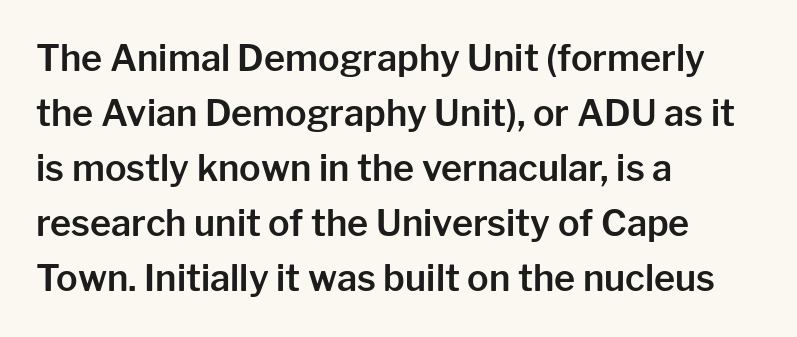
Looks like regular typesetting: each glyph gets only the width it needs. Compared with a centered layout, this one pins lines to the left instead. The gaps between neighbouring characters are ordinary and unremarkable. When letters stand straight like this, we call the style roman or upright. Plain, unruled lines of type.
